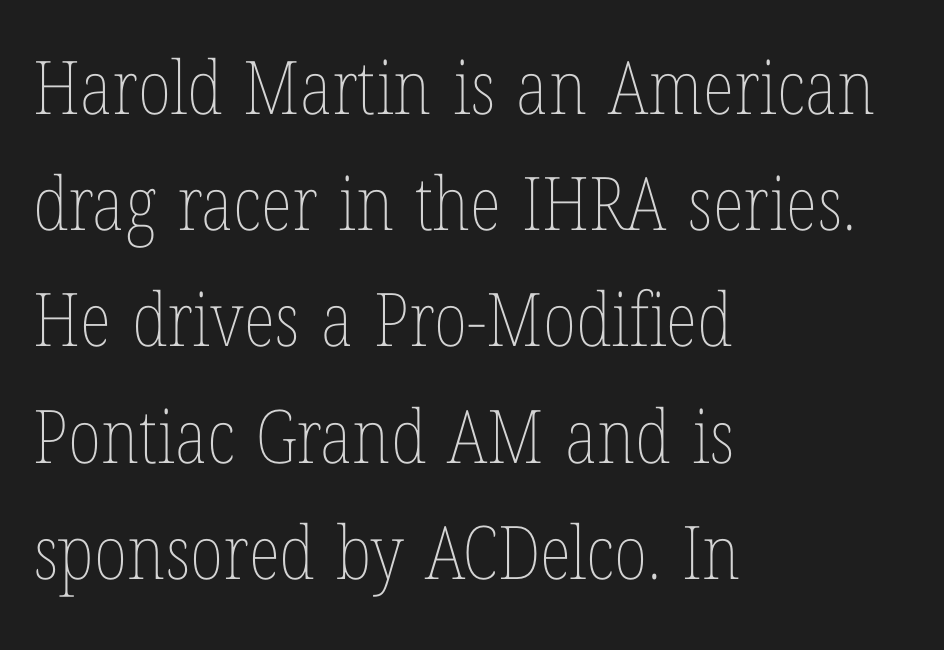
The image shows 74 px thin, condensed type, upright; set left-aligned, normal line spacing (1.57x), normal letter spacing, not underlined; low stroke contrast and a medium x-height.
